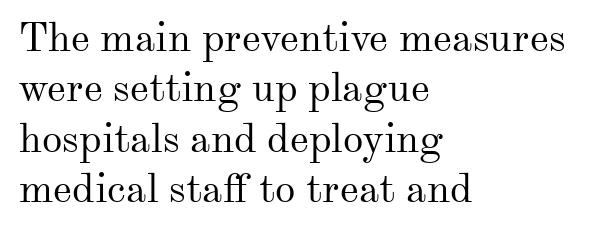
Q: Is the text bold? A: No.
Q: Is the text italic (slanted)? A: No, it is upright.
Q: Is the typeface a serif or a sans-serif typeface? A: Serif.
Q: Is the text underlined? A: No.
Q: How is the paragraph aligned? A: Left-aligned.
Q: Is the spacing between letters normal or unusually wide? A: Normal.
Q: Width (condensed, normal, or wide)? A: Normal.
Q: Stroke contrast? A: Medium.
Q: x-height? A: Small.
Q: Monospaced? A: No.
